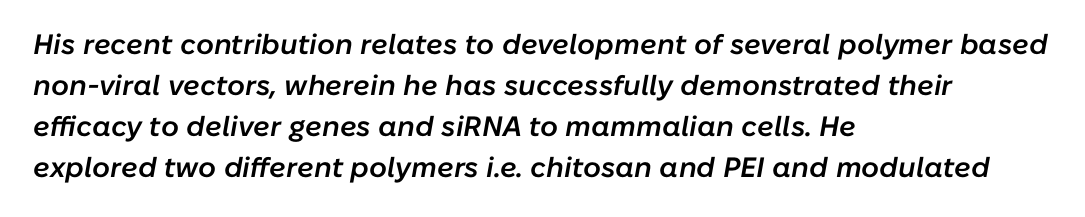
Q: Is the text bold? A: Semi-bold.
Q: Is the text italic (slanted)? A: Yes, it leans right by about 10 degrees.
Q: Is the text underlined? A: No.
Q: How is the paragraph aligned? A: Left-aligned.
Q: Is the spacing between letters normal or unusually wide? A: Normal.
Q: Is the spacing between lines tight, normal or loose? A: Normal.
Q: Width (condensed, normal, or wide)? A: Normal.
Q: Stroke contrast? A: Low.
Q: x-height? A: Medium.
Q: Monospaced? A: No.
